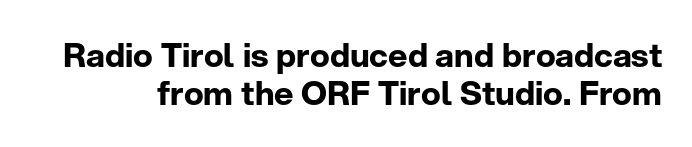
The image shows 33 px bold sans-serif type, upright; set line spacing 1.16x, normal letter spacing, not underlined; low stroke contrast and a medium x-height.
